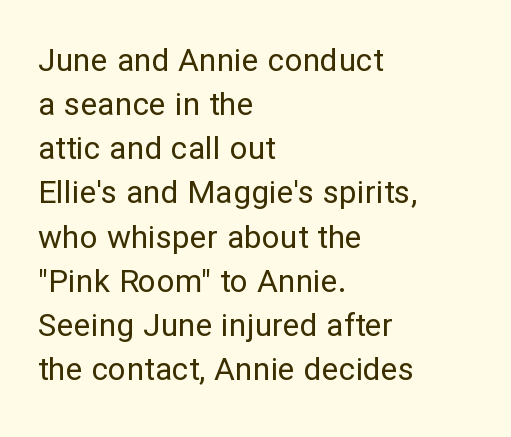
{"serif": "no", "italic": "no", "bold": "no", "weight": "regular", "width": "normal", "stroke_contrast": "low", "x_height": "medium", "monospaced": "no", "underline": "no", "align": "left", "line_spacing": "normal", "line_spacing_ratio": 1.38, "letter_spacing": "normal", "letter_spacing_em": 0.0, "glyph_px": 32}
